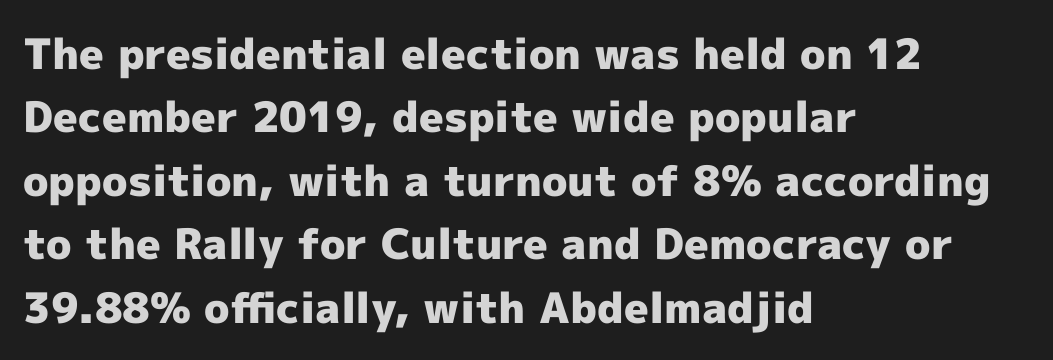
The image shows 42 px heavy sans-serif type, upright; set left-aligned, normal line spacing (1.51x), normal letter spacing, not underlined; a medium x-height.
